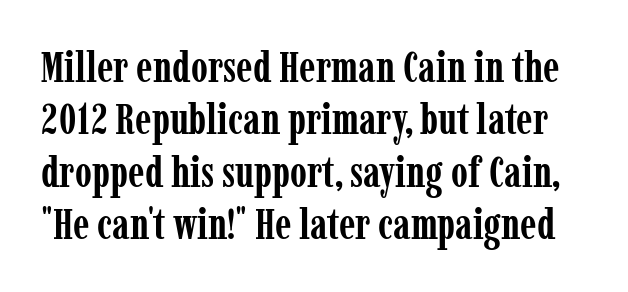
Descender tails drop into unmarked territory. The text was rendered using a seriffed face with decorative stroke endings. Inter-character spacing is left at the font's built-in metrics. Is this a fixed-width face? No — the glyphs have proportional, varying widths. Heft: maximum for text — a bold.
